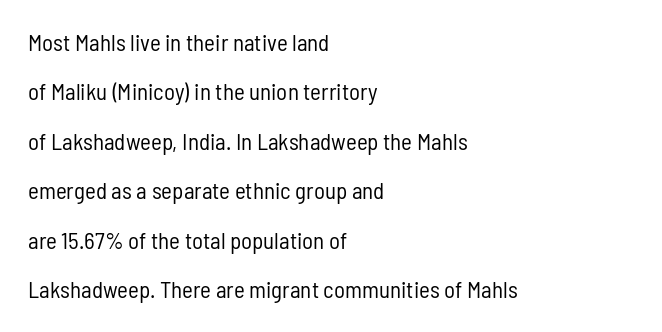
Q: Is the text bold? A: No.
Q: Is the text italic (slanted)? A: No, it is upright.
Q: Is the text underlined? A: No.
Q: How is the paragraph aligned? A: Left-aligned.
Q: Is the spacing between letters normal or unusually wide? A: Normal.
Q: Is the spacing between lines tight, normal or loose? A: Loose.
